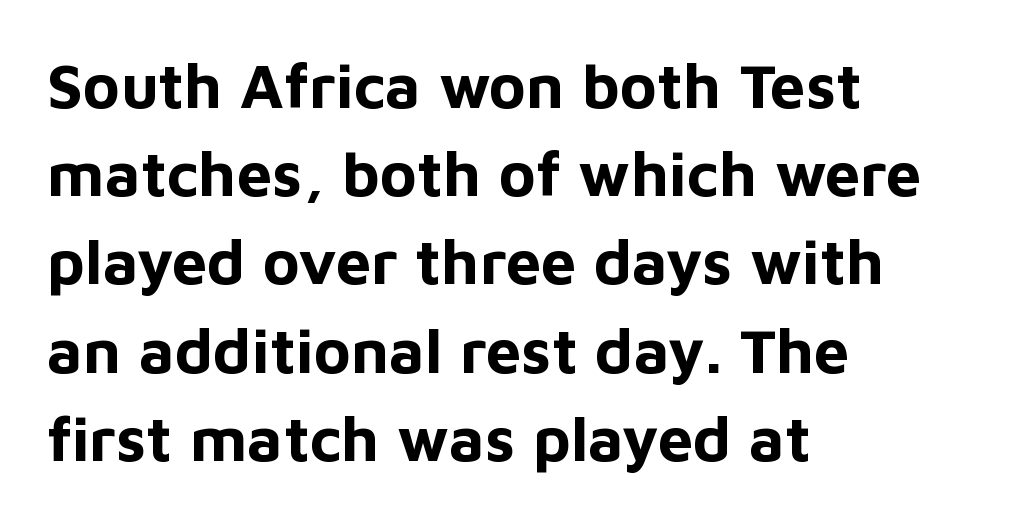
Ordinary non-slanted type is in use. Successive baselines arrive at the customary interval. This sample uses plain, unmodified letter spacing. Weight check: bold — yes, fully. This sample has the flowing, uneven cadence of proportional lettering.
